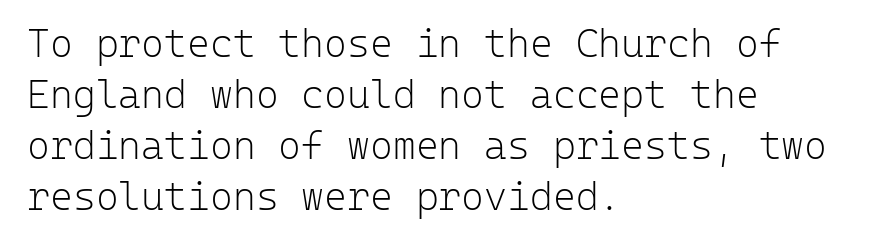
The image shows 39 px light sans-serif type, upright, monospaced; set left-aligned, normal line spacing (1.31x), normal letter spacing, not underlined; low stroke contrast and a medium x-height.
